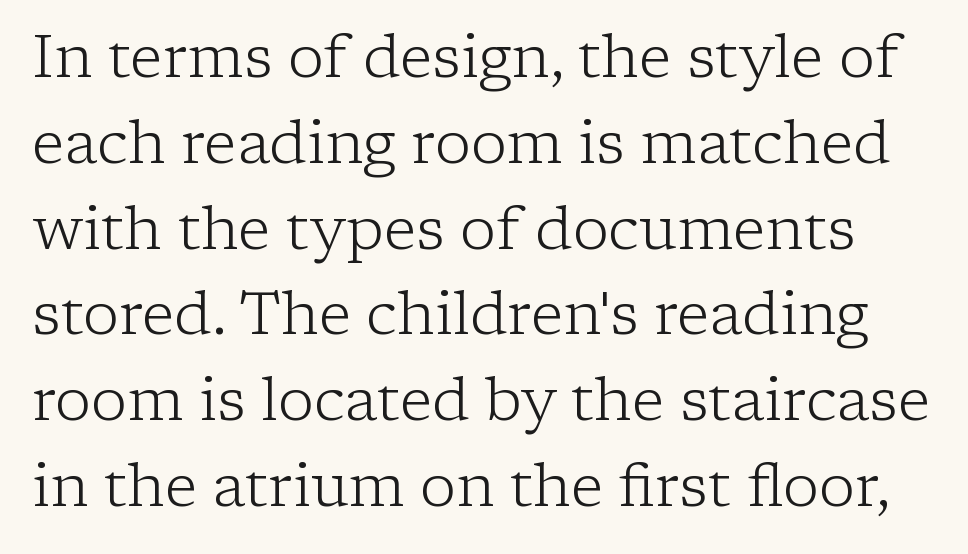
The image shows 60 px light serif type, upright; set normal line spacing (1.43x), normal letter spacing, not underlined; low stroke contrast and a medium x-height.
